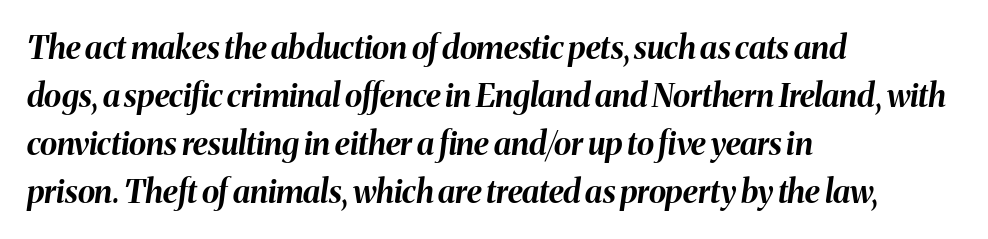
The letterforms sit shoulder to shoulder at normal distance. Quick note: underline off. Casual observation: everything's shoved over to the left. What weight is shown? A full bold with thick strokes. These lines are rendered in a variable-pitch font. These lines sit exactly where default settings would place them.
